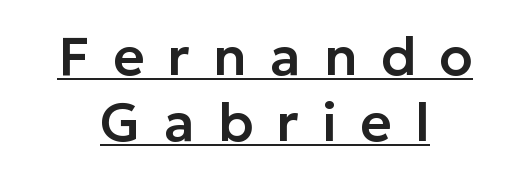
Q: Is the text italic (slanted)? A: No, it is upright.
Q: Is the typeface a serif or a sans-serif typeface? A: Sans-serif.
Q: Is the text underlined? A: Yes.
Q: How is the paragraph aligned? A: Centered.
Q: Is the spacing between letters normal or unusually wide? A: Unusually wide.
Q: Width (condensed, normal, or wide)? A: Normal.
Q: Stroke contrast? A: Low.
Q: x-height? A: Medium.
Q: Monospaced? A: No.
